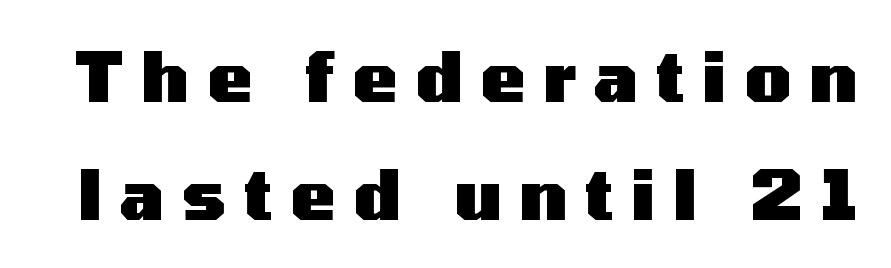
The image shows 68 px heavy, wide sans-serif type, upright; set line spacing 1.73x, unusually wide letter spacing (+0.26 em), not underlined; medium stroke contrast and a medium x-height.
